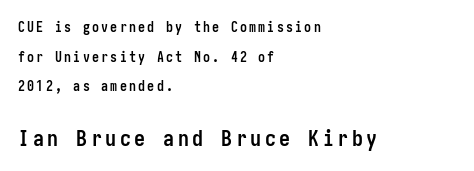
Here the second block reads like a headline and the first like body copy. Heavy-handed strokes throughout: this text is bold. Check the space under the baseline: it is left empty. One-word summary of the alignment: left.
